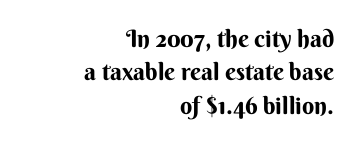
The image shows 24 px text type, upright; set right-aligned, normal line spacing (1.39x), normal letter spacing, not underlined.
